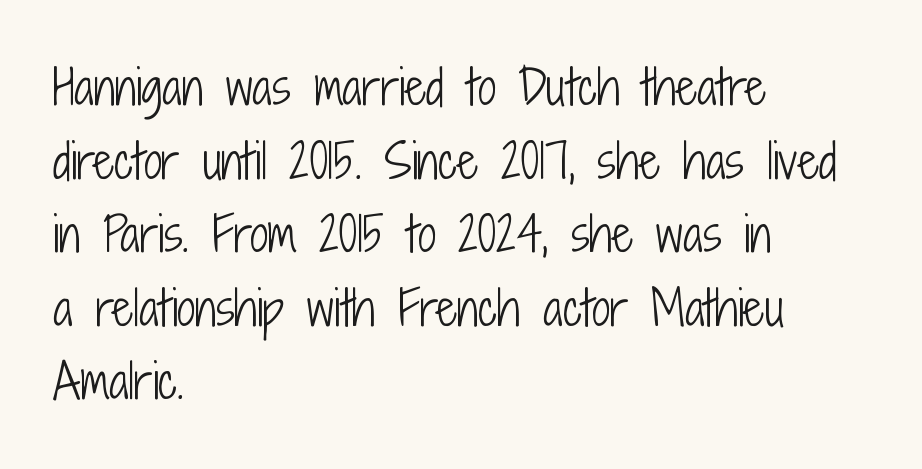
{"serif": "no", "italic": "no", "bold": "no", "weight": "light", "width": "condensed", "stroke_contrast": "low", "x_height": "medium", "monospaced": "no", "underline": "no", "align": "left", "line_spacing": "normal", "line_spacing_ratio": 1.6, "letter_spacing": "normal", "letter_spacing_em": 0.0, "glyph_px": 46}
